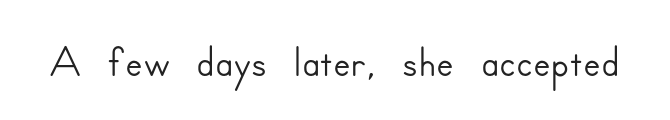
{"serif": "no", "italic": "no", "width": "normal", "stroke_contrast": "low", "x_height": "small", "monospaced": "no", "underline": "no", "letter_spacing": "normal", "letter_spacing_em": 0.0, "glyph_px": 65}
